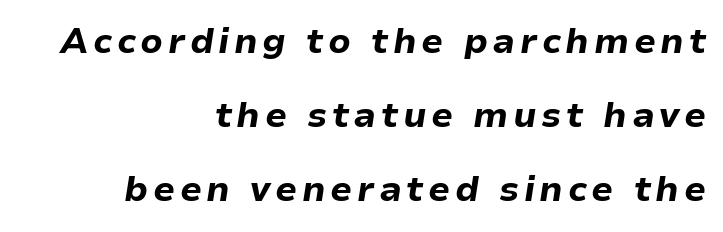
Designer's note — italics engaged. Rows of type keep a wide berth in the vertical direction. The sample has been set heavy, in full bold. Note the varied advance widths — an 'i' is clearly narrower than an 'm'.
